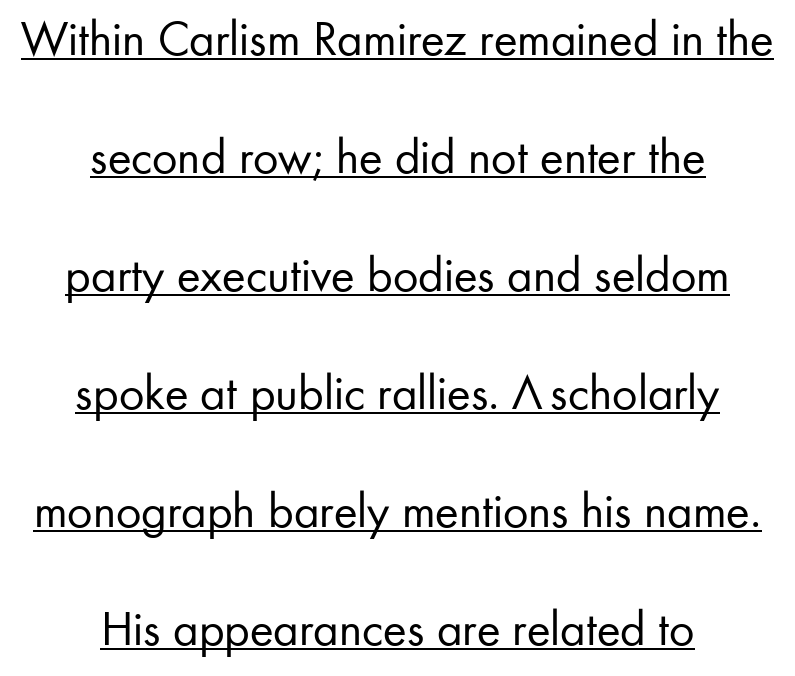
Q: Is the text bold? A: No.
Q: Is the text italic (slanted)? A: No, it is upright.
Q: Is the typeface a serif or a sans-serif typeface? A: Sans-serif.
Q: Is the text underlined? A: Yes.
Q: How is the paragraph aligned? A: Centered.
Q: Is the spacing between letters normal or unusually wide? A: Normal.
Q: Is the spacing between lines tight, normal or loose? A: Loose.
Q: Width (condensed, normal, or wide)? A: Normal.
Q: Stroke contrast? A: Low.
Q: x-height? A: Small.
Q: Monospaced? A: No.
